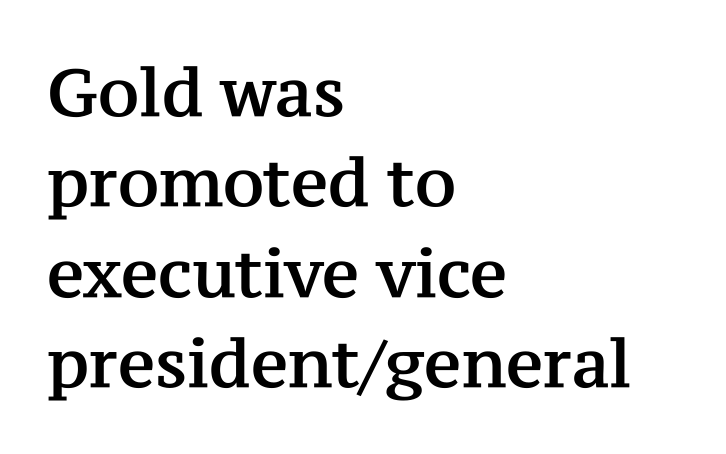
{"serif": "yes", "italic": "no", "width": "normal", "stroke_contrast": "medium", "x_height": "medium", "monospaced": "no", "underline": "no", "align": "left", "line_spacing": "normal", "line_spacing_ratio": 1.37, "letter_spacing": "normal", "letter_spacing_em": 0.0, "glyph_px": 66}
